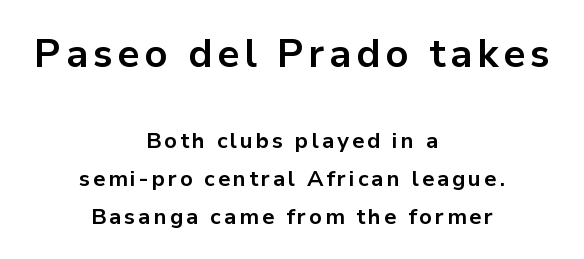
{"serif": "no", "italic": "no", "bold": "yes", "weight": "bold", "width": "normal", "stroke_contrast": "low", "x_height": "medium", "monospaced": "no", "underline": "no", "align": "center", "line_spacing_ratio": 1.72, "larger_block": "first", "size_ratio": 1.77, "glyph_px": 39}
